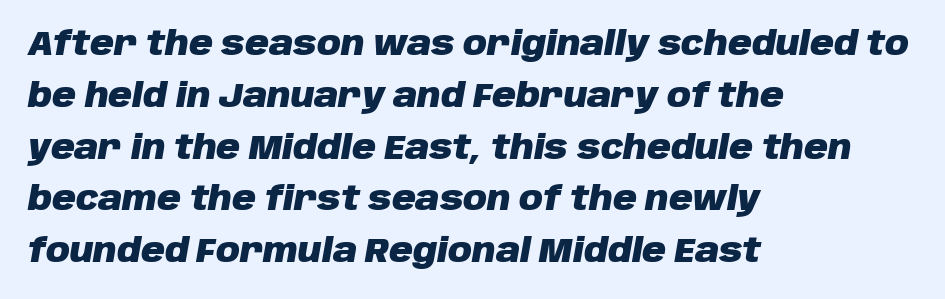
These lines stack with their left ends in a neat column. Does the weight exceed regular? Yes, all the way to bold. It's the slanting kind of type. Whoever set this chose a conventional vertical rhythm. Character widths vary here, with narrow letters taking less room than wide ones. Only glyphs here, with clear space below each row.
